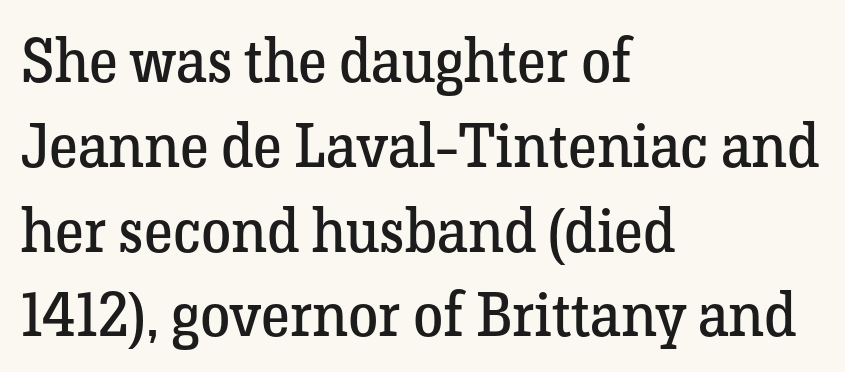
{"serif": "yes", "italic": "no", "bold": "no", "weight": "regular", "width": "normal", "stroke_contrast": "low", "x_height": "medium", "monospaced": "no", "underline": "no", "align": "left", "line_spacing": "normal", "line_spacing_ratio": 1.39, "letter_spacing": "normal", "letter_spacing_em": 0.0, "glyph_px": 61}
